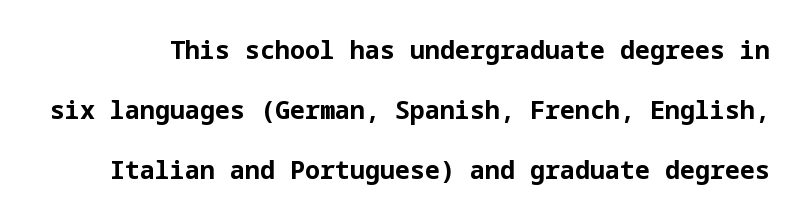
The line texture is even and compact thanks to regular tracking. The specimen reads as upright at a glance. Reading down the column, the eye jumps a long way to each next line. Any mark beneath the type? The region is blank. Strong, thick strokes mark this as bold type.
